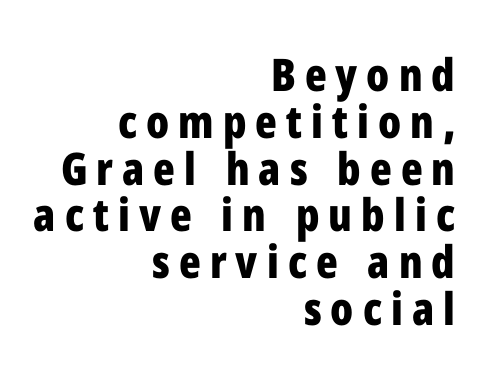
The rendering uses a small line-height, squeezing the rows. Nope, no serifs anywhere on these letters. Spacing verdict: proportional, widths tailored to each character. Between one letter and the next there's a generous, obvious gap.
